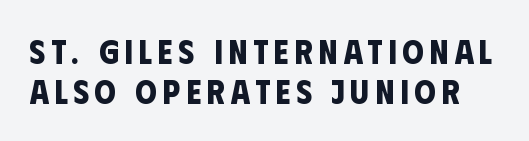
Q: Is the text bold? A: Yes.
Q: Is the typeface a serif or a sans-serif typeface? A: Sans-serif.
Q: Is the text underlined? A: No.
Q: Width (condensed, normal, or wide)? A: Condensed.
Q: Stroke contrast? A: Low.
Q: x-height? A: Large.
Q: Monospaced? A: No.
